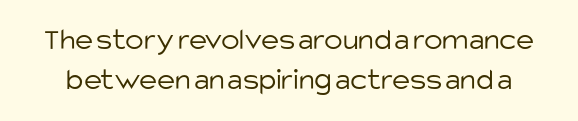
Q: Is the text bold? A: No.
Q: Is the text italic (slanted)? A: No, it is upright.
Q: Is the typeface a serif or a sans-serif typeface? A: Sans-serif.
Q: Is the text underlined? A: No.
Q: Is the spacing between letters normal or unusually wide? A: Normal.
Q: Is the spacing between lines tight, normal or loose? A: Normal.
Q: Width (condensed, normal, or wide)? A: Normal.
Q: Stroke contrast? A: Low.
Q: x-height? A: Large.
Q: Monospaced? A: No.
